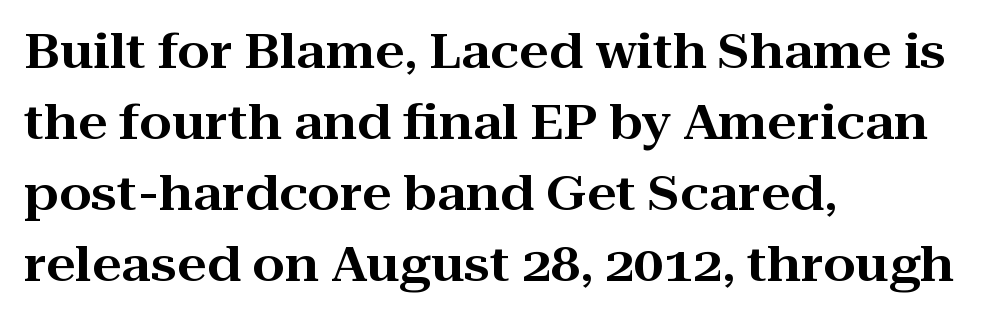
The rag falls on the right side of this text block. Do the characters align in a grid? No, the font is proportional. Normally led — the rows are evenly, conventionally spaced. Do the letters lean? They stand straight. This rendering leaves character spacing at its baseline value.
